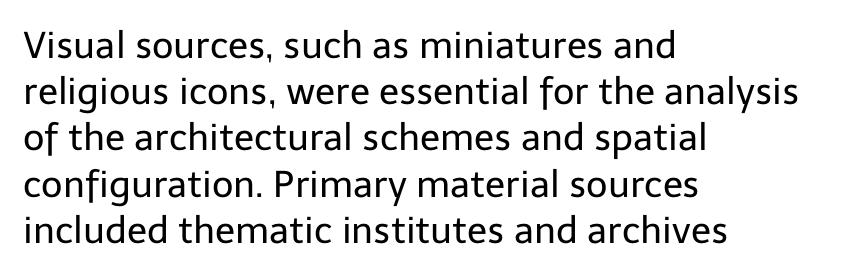
Q: Is the text bold? A: No.
Q: Is the text italic (slanted)? A: No, it is upright.
Q: Is the typeface a serif or a sans-serif typeface? A: Sans-serif.
Q: Is the text underlined? A: No.
Q: How is the paragraph aligned? A: Left-aligned.
Q: Is the spacing between letters normal or unusually wide? A: Normal.
Q: Is the spacing between lines tight, normal or loose? A: Normal.
Q: Width (condensed, normal, or wide)? A: Normal.
Q: Stroke contrast? A: Low.
Q: x-height? A: Medium.
Q: Monospaced? A: No.
